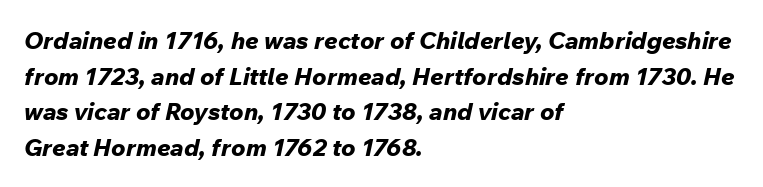
Q: Is the text bold? A: Yes.
Q: Is the text italic (slanted)? A: Yes, it leans right by about 12 degrees.
Q: Is the text underlined? A: No.
Q: How is the paragraph aligned? A: Left-aligned.
Q: Is the spacing between letters normal or unusually wide? A: Normal.
Q: Is the spacing between lines tight, normal or loose? A: Normal.
